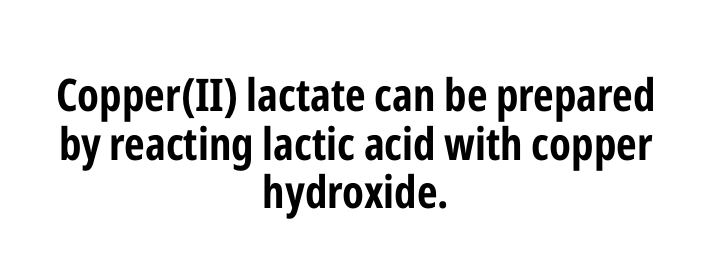
The image shows 45 px bold, condensed sans-serif type, upright; set centered, tight line spacing (1.08x), normal letter spacing, not underlined; low stroke contrast and a medium x-height.
